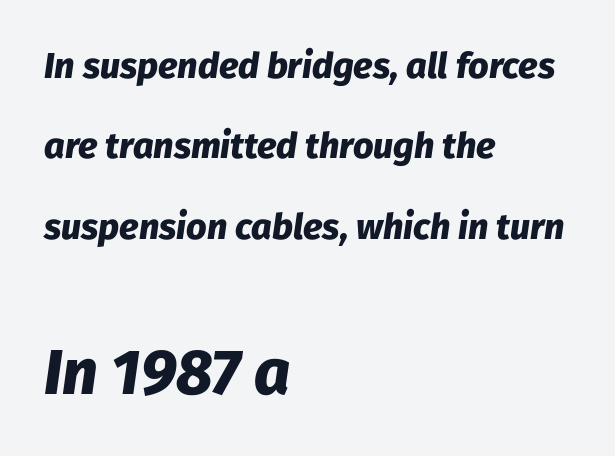
Quick note: underline off. The lettering tilts uniformly, giving the passage an italic look. The letters are bold, with thick, heavy strokes. Short note: letters normally spaced. Does the copy run flush right? No — it runs flush left.
